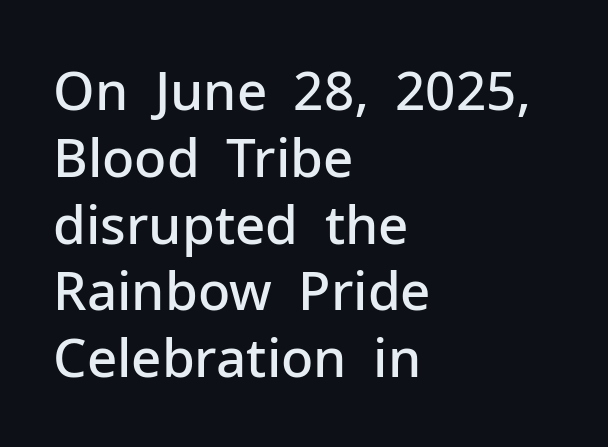
{"serif": "no", "italic": "no", "bold": "semi", "weight": "semibold", "width": "normal", "stroke_contrast": "low", "x_height": "medium", "monospaced": "no", "underline": "no", "align": "left", "line_spacing": "normal", "line_spacing_ratio": 1.26, "letter_spacing": "normal", "letter_spacing_em": 0.0, "glyph_px": 53}
